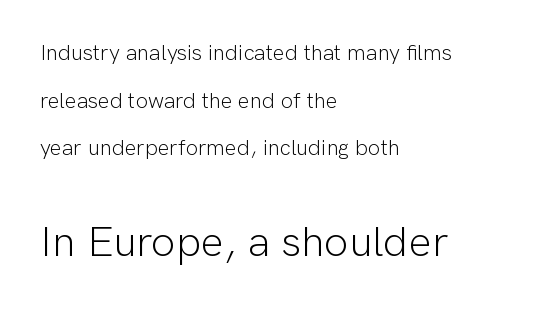
Q: Is the text bold? A: No.
Q: Is the text italic (slanted)? A: No, it is upright.
Q: Is the typeface a serif or a sans-serif typeface? A: Sans-serif.
Q: Is the text underlined? A: No.
Q: How is the paragraph aligned? A: Left-aligned.
Q: Is the spacing between letters normal or unusually wide? A: Normal.
Q: Is the spacing between lines tight, normal or loose? A: Loose.
Q: Which block of text is set in a larger size, the first (top) or the second (bottom)? A: The second (bottom) one.
Q: Width (condensed, normal, or wide)? A: Normal.
Q: Stroke contrast? A: Low.
Q: x-height? A: Medium.
Q: Monospaced? A: No.
